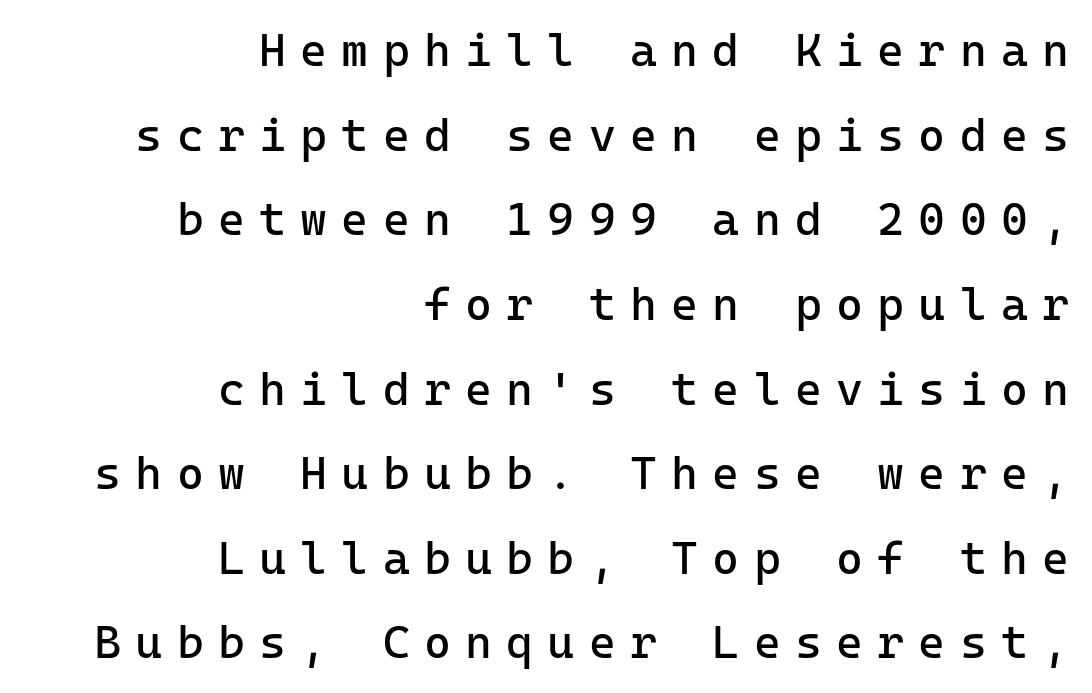
Nothing sits at the stroke ends, so this counts as sans-serif. Stroke thickness stays within the range of a standard reading face or lighter. The line texture is sparse and dotted thanks to wide tracking. Here the designer chose a console-style face with uniform glyph widths. Does the copy run flush right? Yes — the right margin is perfectly even.
